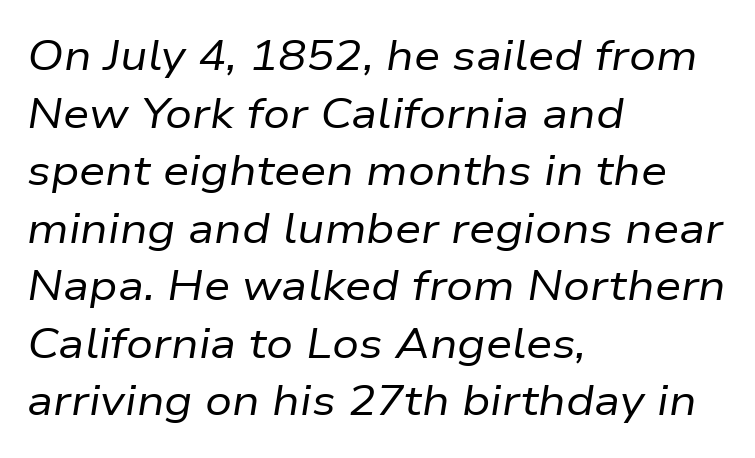
Layout note: lines flush left. Evenly set lines give the paragraph a standard silhouette. A bare baseline throughout the passage. On a weight scale, this lands at 450 or below. These lines are rendered in a variable-pitch font. Short note: letters normally spaced.
